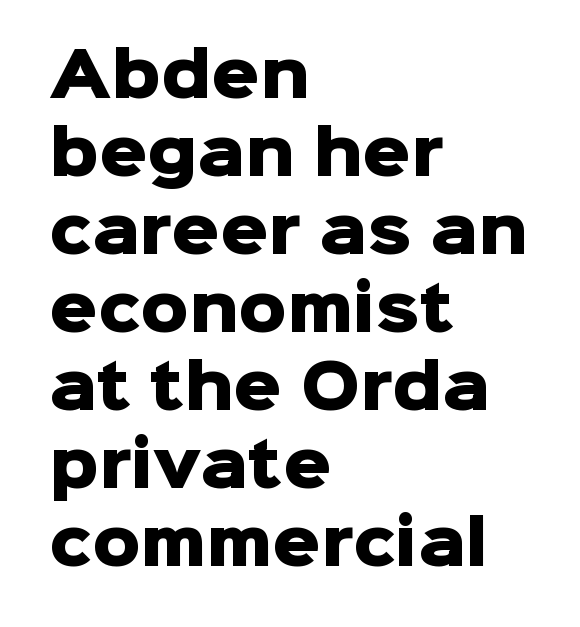
{"serif": "no", "italic": "no", "bold": "yes", "weight": "heavy", "width": "normal", "stroke_contrast": "low", "x_height": "medium", "monospaced": "no", "underline": "no", "align": "left", "line_spacing": "normal", "line_spacing_ratio": 1.3, "letter_spacing": "normal", "letter_spacing_em": 0.0, "glyph_px": 60}
